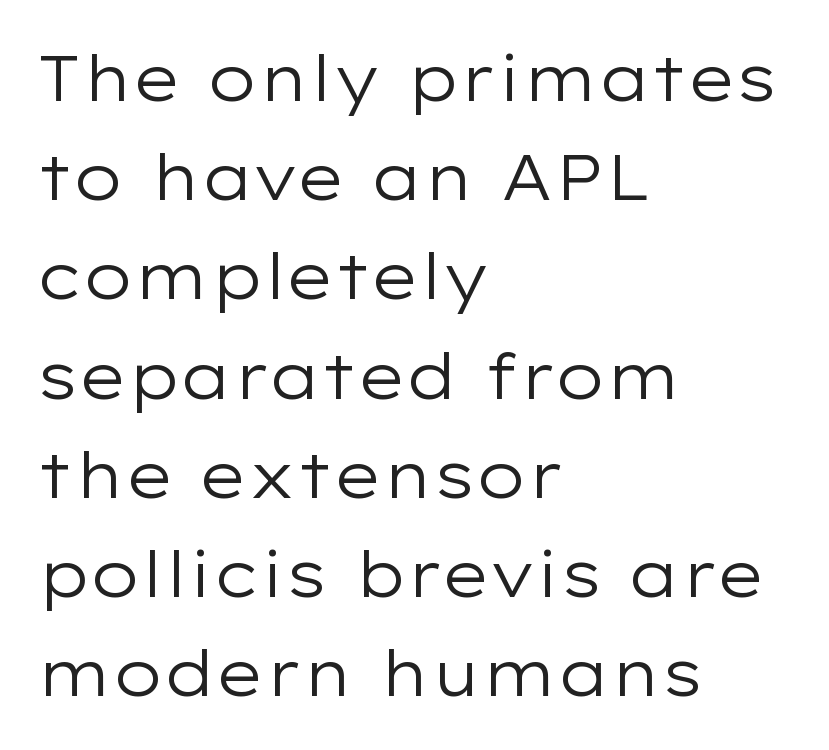
Grotesque or geometric, the face here clearly has no serifs. Ordinary non-slanted type is in use. These glyphs show unthickened strokes, regular width or finer. Check the space under the baseline: it is left empty. Each letter keeps its own natural width here, so spacing adapts to shape. Inter-character spacing is left at the font's built-in metrics.
